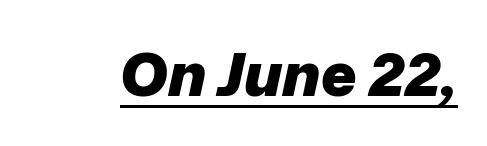
Students, note that the glyphs here touch the page at normal intervals. The whole block is typeset with a tilt. Here the designer chose a conventional face with non-uniform glyph widths. Its strokes are broad and dark, the hallmark of bold type.
